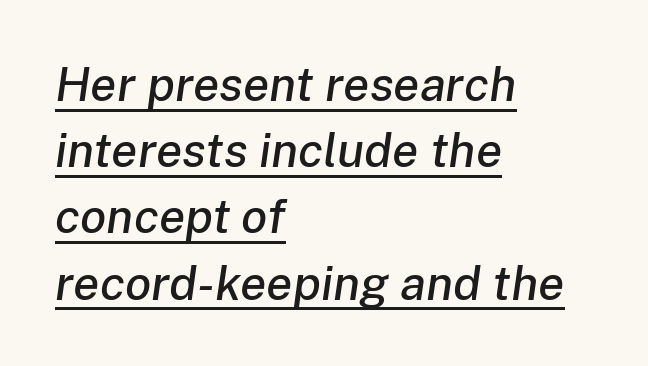
{"italic": "yes", "lean": "right", "slant_degrees": 8, "width": "normal", "stroke_contrast": "low", "x_height": "medium", "monospaced": "no", "underline": "yes", "align": "left", "line_spacing": "normal", "line_spacing_ratio": 1.38, "letter_spacing": "normal", "letter_spacing_em": 0.0, "glyph_px": 48}
